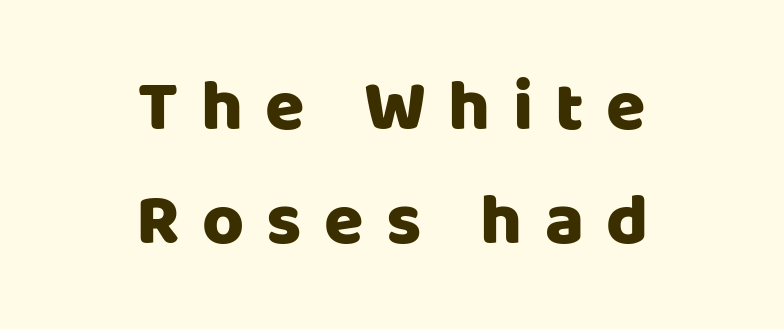
The image shows 72 px sans-serif type, upright; set centered, normal line spacing (1.58x), unusually wide letter spacing (+0.31 em), not underlined; low stroke contrast and a large x-height.
